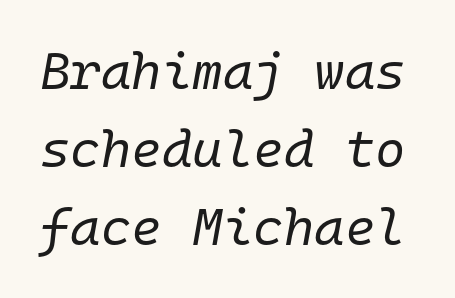
The image shows 52 px regular-weight type, italic (leaning right), monospaced; set normal line spacing (1.5x), normal letter spacing, not underlined; low stroke contrast and a medium x-height.
